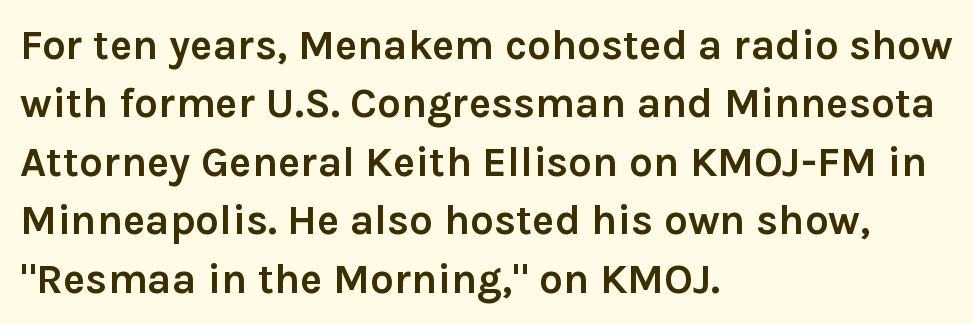
A typesetter would mark this as roman, not italic. This sample uses plain, unmodified letter spacing. The zone under the glyphs is completely vacant. These lines are rendered in a variable-pitch font. Does the copy run flush right? No — it runs flush left. These words are printed bold, with thick strokes throughout.
